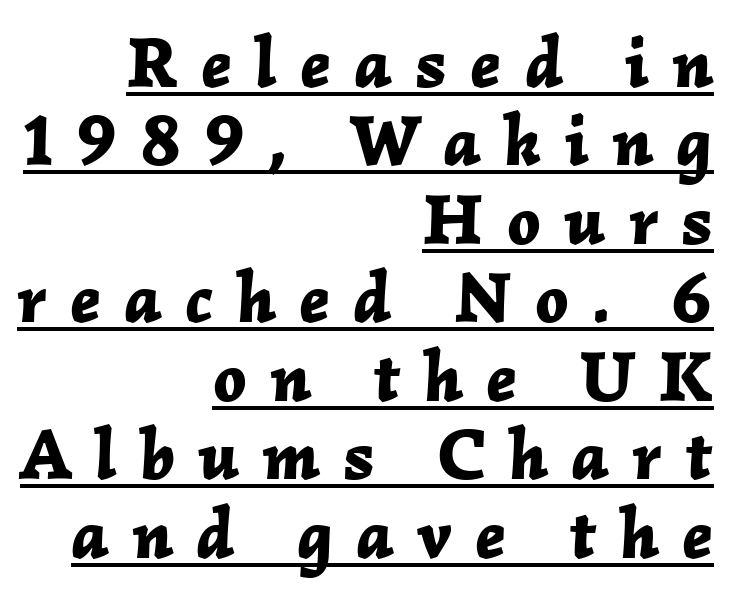
The gaps between neighbouring characters are conspicuously large. Heavy, bold letterforms. The passage shown is typed in a proportional face where columns would drift. Observe the lean: these are italic letterforms. The vertical gap from one line to the next is small.
